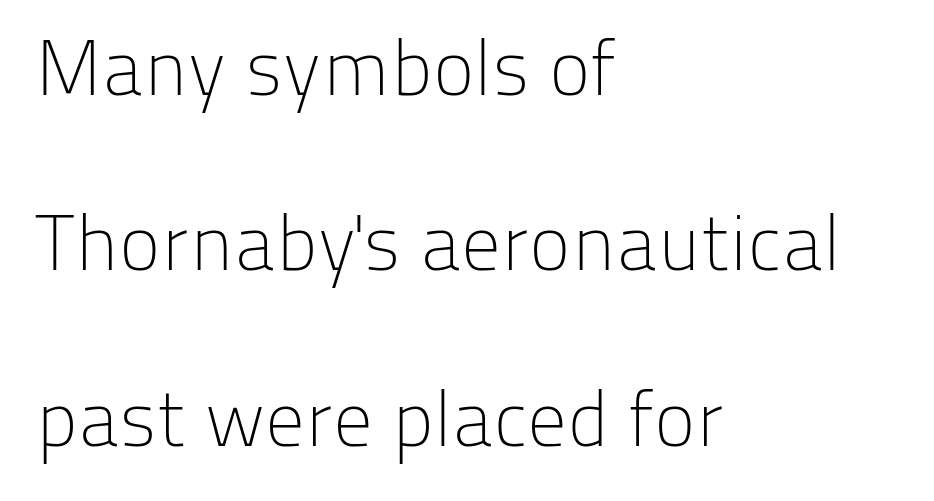
This is sans-serif lettering, the kind often seen on screens and signage. Italic: no, the glyphs are upright roman. No extra ink here — the face is not bold. Rows of type keep a wide berth in the vertical direction.
